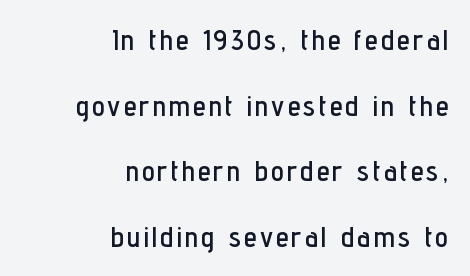
Horizontally, the lines are justified to the trailing edge only. Typographically, this falls in the sans-serif category. The lines are spread far apart with generous leading. Do the letters lean? They stand straight. Looks like regular typesetting: each glyph gets only the width it needs. The gap between lines stays unmarked.
